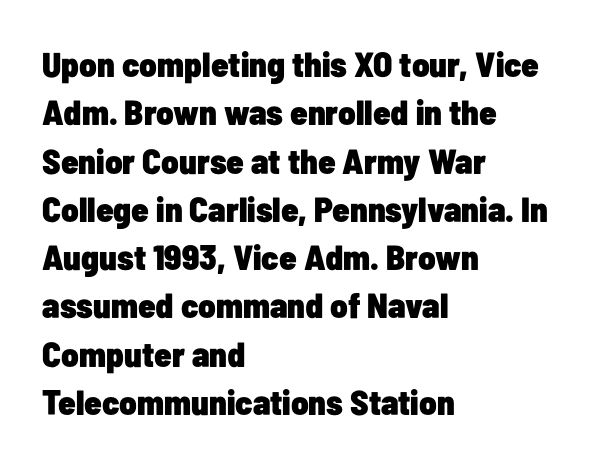
Q: Is the text bold? A: Yes.
Q: Is the text italic (slanted)? A: No, it is upright.
Q: Is the typeface a serif or a sans-serif typeface? A: Sans-serif.
Q: Is the text underlined? A: No.
Q: How is the paragraph aligned? A: Left-aligned.
Q: Is the spacing between letters normal or unusually wide? A: Normal.
Q: Is the spacing between lines tight, normal or loose? A: Normal.
Q: Width (condensed, normal, or wide)? A: Condensed.
Q: Stroke contrast? A: Low.
Q: x-height? A: Medium.
Q: Monospaced? A: No.
